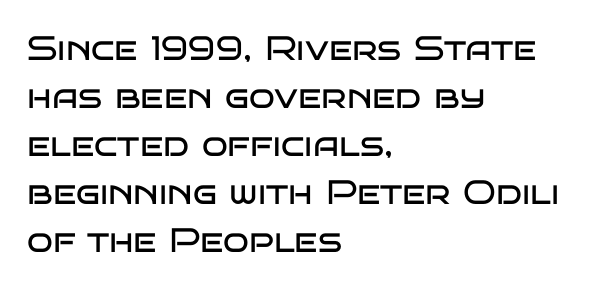
Each row of text sits above clean, open space. A sans-serif font was chosen for this passage. Nothing heavy about these letters — not bold at all. The tracking reads as untouched default to a designer's eye.
